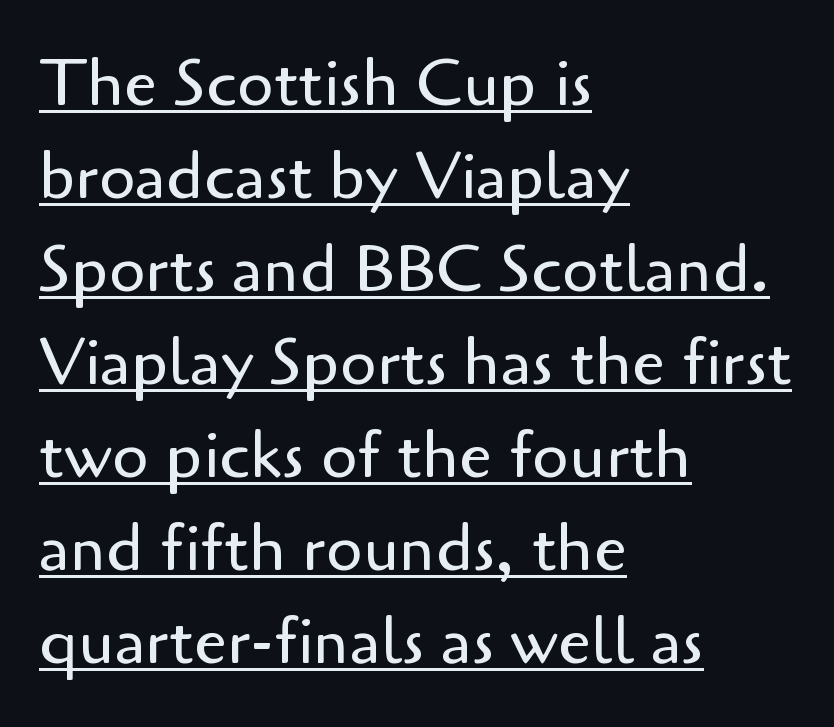
The image shows 66 px regular-weight sans-serif type, upright; set left-aligned, normal line spacing (1.41x), normal letter spacing, underlined; low stroke contrast and a small x-height.
